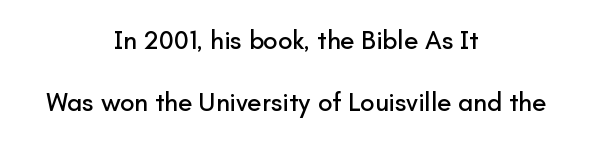
Underline: absent. The lines are quadded center. Is there much room between lines? Yes — plenty of vertical air separates them. Glyph-to-glyph distance matches everyday printed text. The specimen reads as upright at a glance.
